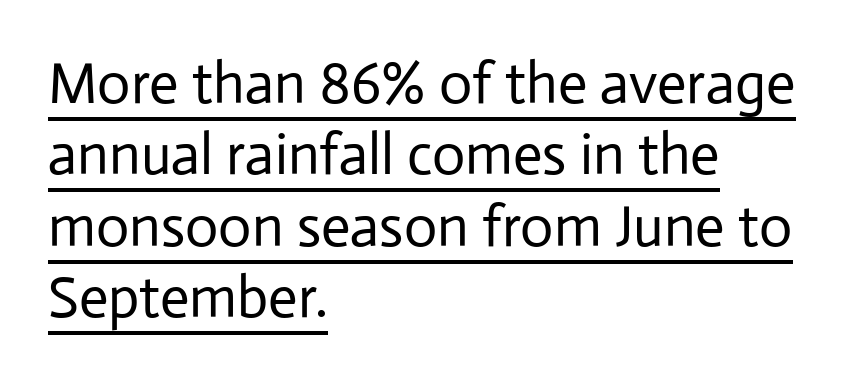
The image shows 58 px regular-weight sans-serif type, upright; set left-aligned, line spacing 1.23x, normal letter spacing, underlined; low stroke contrast and a medium x-height.
